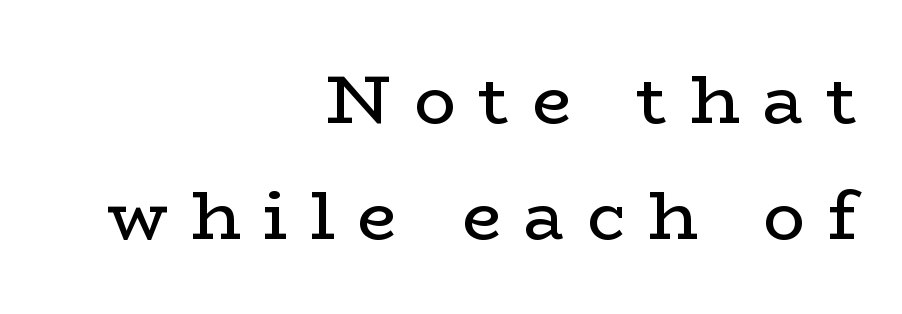
The image shows 69 px regular-weight, wide serif type, upright; set right-aligned, normal line spacing (1.68x), unusually wide letter spacing (+0.33 em), not underlined; low stroke contrast and a medium x-height.
